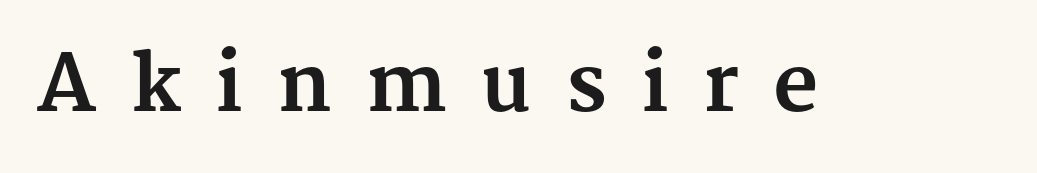
Q: Is the text bold? A: Yes.
Q: Is the text italic (slanted)? A: No, it is upright.
Q: Is the typeface a serif or a sans-serif typeface? A: Serif.
Q: Is the text underlined? A: No.
Q: Is the spacing between letters normal or unusually wide? A: Unusually wide.
Q: Width (condensed, normal, or wide)? A: Normal.
Q: Stroke contrast? A: Medium.
Q: x-height? A: Medium.
Q: Monospaced? A: No.
